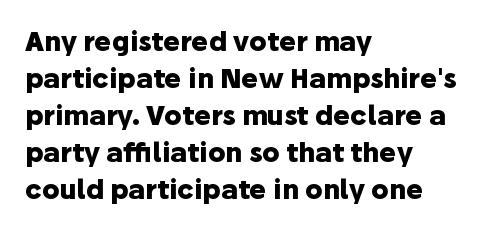
The image shows 26 px bold type, upright; set left-aligned, normal line spacing (1.42x), normal letter spacing, not underlined.
